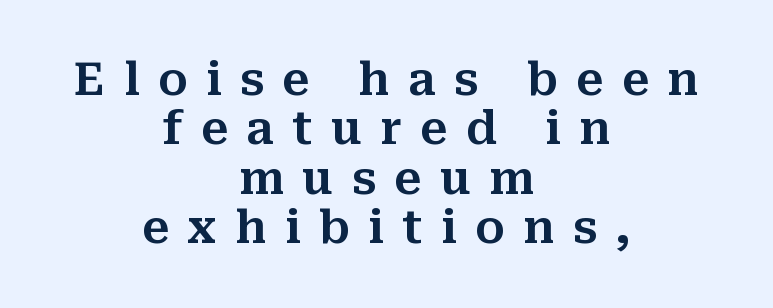
The image shows 45 px serif type, upright; set centered, tight line spacing (1.1x), unusually wide letter spacing (+0.41 em), not underlined; medium stroke contrast and a medium x-height.
